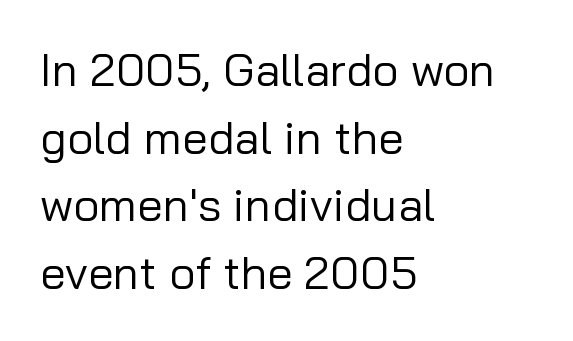
The image shows 46 px regular-weight sans-serif type, upright; set left-aligned, normal line spacing (1.47x), normal letter spacing, not underlined; low stroke contrast and a medium x-height.
